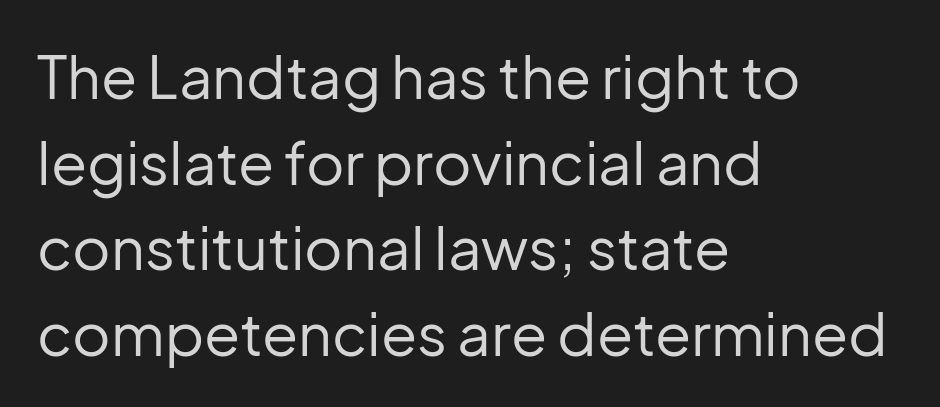
{"serif": "no", "italic": "no", "bold": "no", "weight": "regular", "width": "normal", "stroke_contrast": "low", "x_height": "medium", "monospaced": "no", "underline": "no", "align": "left", "line_spacing": "normal", "line_spacing_ratio": 1.45, "letter_spacing": "normal", "letter_spacing_em": 0.0, "glyph_px": 59}
